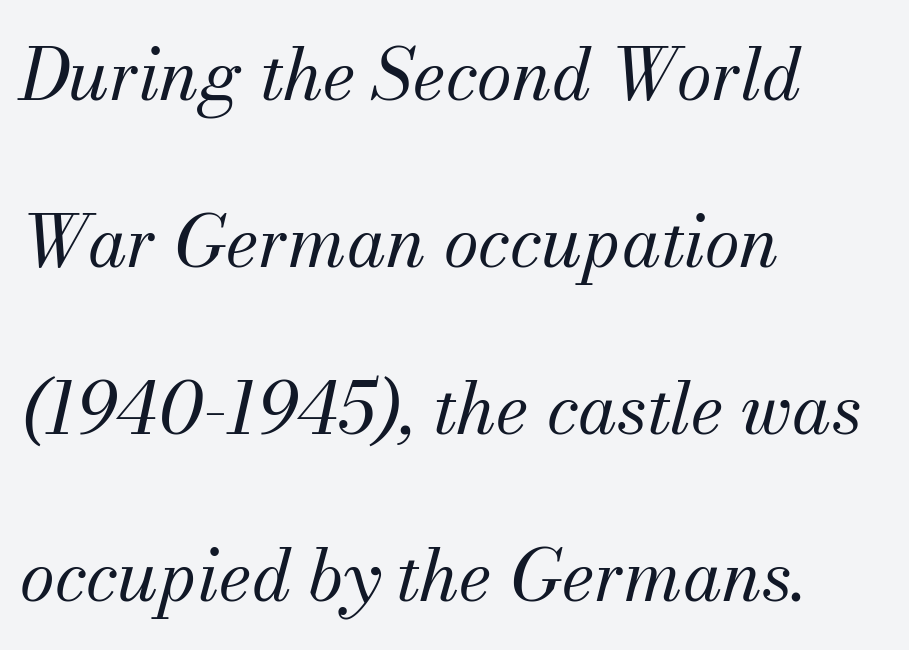
Q: Is the text bold? A: No.
Q: Is the text italic (slanted)? A: Yes, it leans right by about 13 degrees.
Q: Is the typeface a serif or a sans-serif typeface? A: Serif.
Q: Is the text underlined? A: No.
Q: How is the paragraph aligned? A: Left-aligned.
Q: Is the spacing between letters normal or unusually wide? A: Normal.
Q: Is the spacing between lines tight, normal or loose? A: Loose.
Q: Width (condensed, normal, or wide)? A: Normal.
Q: Stroke contrast? A: Medium.
Q: x-height? A: Small.
Q: Monospaced? A: No.
